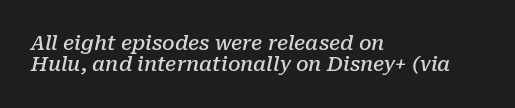
On the weight axis this lands at semibold, roughly 600. Left-aligned paragraph, ragged on the right. Honestly, the letter spacing is just normal — you wouldn't notice it. Clear beneath every line of the passage. The letters are slanted; this is an italic face.
